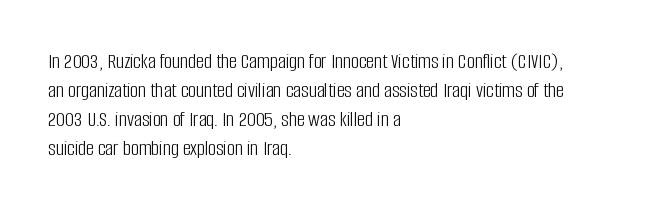
The image shows 22 px text type, upright; set left-aligned, normal line spacing (1.32x), normal letter spacing, not underlined.
